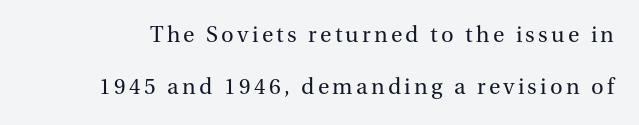
Designer's note — italics off, roman on. Each stroke keeps to a modest, everyday thickness or less. The strip under each line holds only bare page. These lines stand farther apart than default settings would place them.
